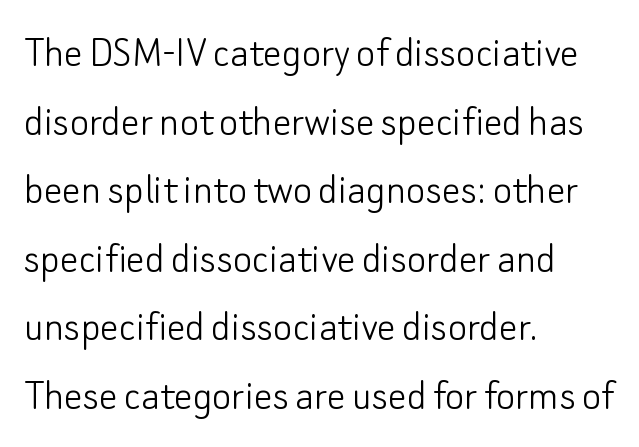
Here the glyphs are tracked normally, forming tight word shapes. How would I describe the line gaps? Plain and ordinary. This is not heavy type; no bold has been used. Stroke terminals: plain, sans-serif.
